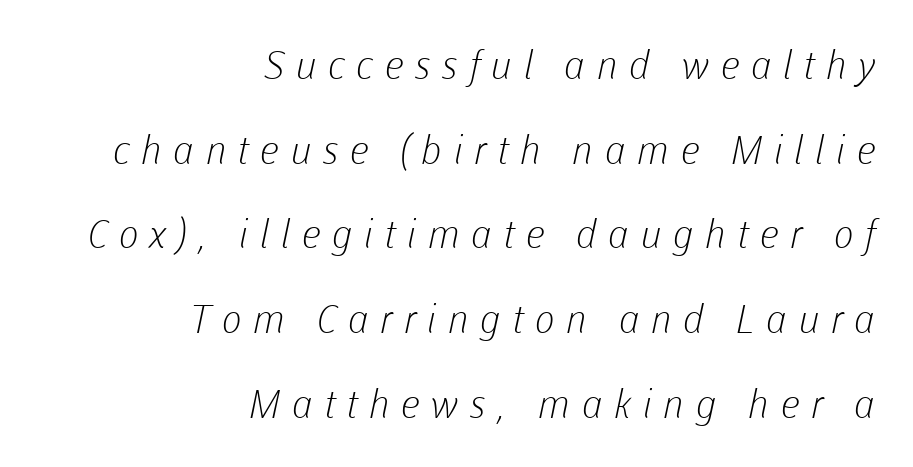
Varying glyph widths throughout — classic text-font behaviour. Nobody drew a line under any word here. Does the type have serifs? No, each stem ends abruptly. This sample trades compactness for vertical openness between lines.
